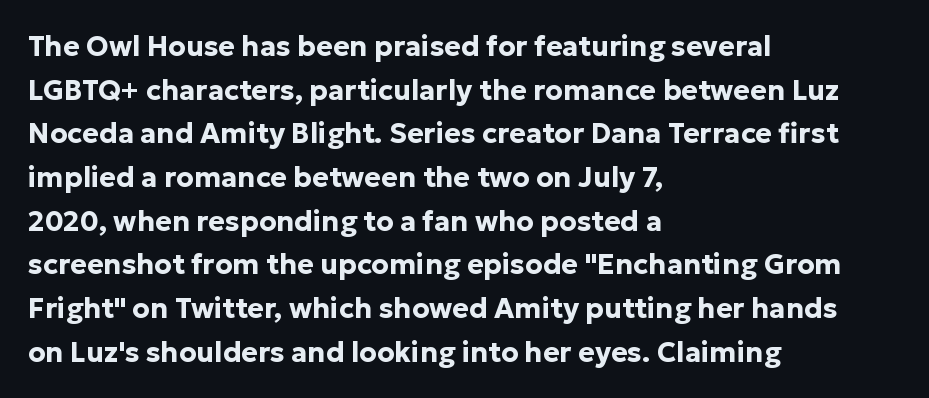
{"serif": "no", "italic": "no", "bold": "yes", "weight": "bold", "width": "normal", "stroke_contrast": "low", "x_height": "medium", "monospaced": "no", "underline": "no", "align": "left", "line_spacing": "normal", "line_spacing_ratio": 1.56, "letter_spacing": "normal", "letter_spacing_em": 0.0, "glyph_px": 28}
